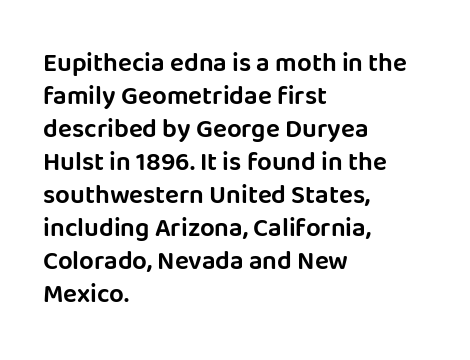
The image shows 26 px text type, upright; set left-aligned, normal line spacing (1.27x), normal letter spacing, not underlined.
